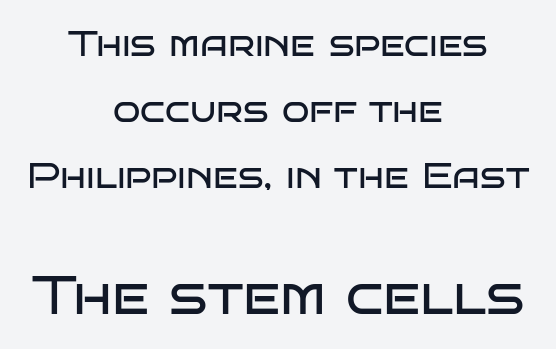
{"serif": "no", "italic": "no", "bold": "no", "weight": "regular", "width": "wide", "stroke_contrast": "low", "x_height": "large", "monospaced": "no", "underline": "no", "align": "center", "line_spacing_ratio": 1.83, "letter_spacing": "normal", "letter_spacing_em": 0.0, "larger_block": "second", "size_ratio": 1.5, "glyph_px": 54}
